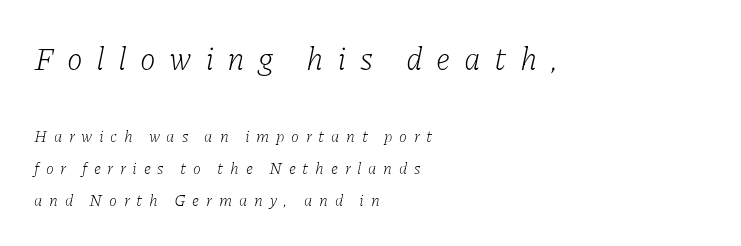
The image shows 32 px light serif type, italic (leaning right); set left-aligned, loose line spacing (2.01x), unusually wide letter spacing (+0.42 em), not underlined; the first (top) block is 2.0x larger; low stroke contrast and a medium x-height.
